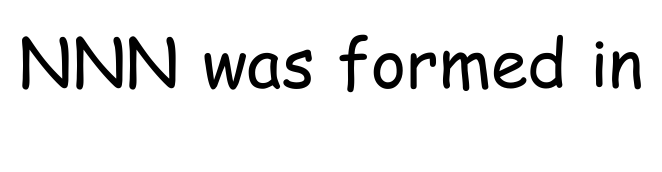
Just letters on the line, the space beneath them empty. The font family rendered here belongs to the sans-serif group. Students, note that the glyphs here touch the page at normal intervals. Weight: in the light-to-regular range. A roman cut, with each character standing at attention. The face used here is proportionally spaced, like ordinary book or web type.
